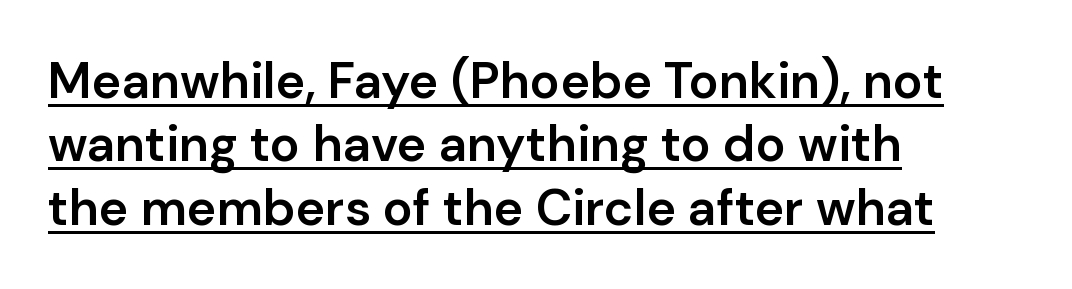
Q: Is the text bold? A: Semi-bold.
Q: Is the text italic (slanted)? A: No, it is upright.
Q: Is the typeface a serif or a sans-serif typeface? A: Sans-serif.
Q: Is the text underlined? A: Yes.
Q: How is the paragraph aligned? A: Left-aligned.
Q: Is the spacing between letters normal or unusually wide? A: Normal.
Q: Is the spacing between lines tight, normal or loose? A: Normal.
Q: Width (condensed, normal, or wide)? A: Normal.
Q: Stroke contrast? A: Low.
Q: x-height? A: Medium.
Q: Monospaced? A: No.
